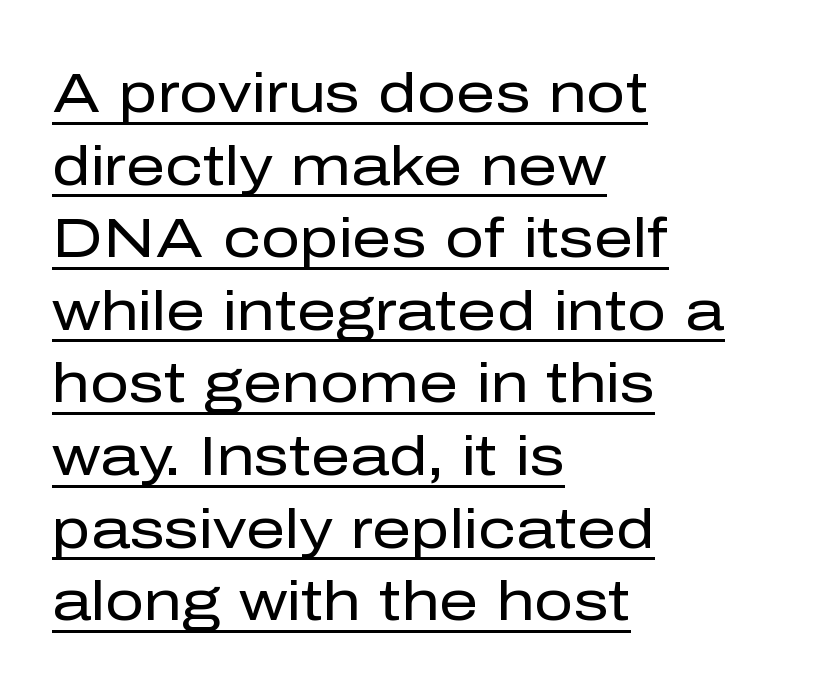
The image shows 55 px regular-weight sans-serif type, upright; set left-aligned, normal line spacing (1.32x), normal letter spacing, underlined; low stroke contrast and a medium x-height.
